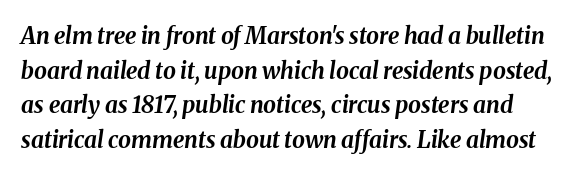
Q: Is the text bold? A: Yes.
Q: Is the text italic (slanted)? A: Yes, it leans right by about 8 degrees.
Q: Is the text underlined? A: No.
Q: Is the spacing between letters normal or unusually wide? A: Normal.
Q: Is the spacing between lines tight, normal or loose? A: Normal.
